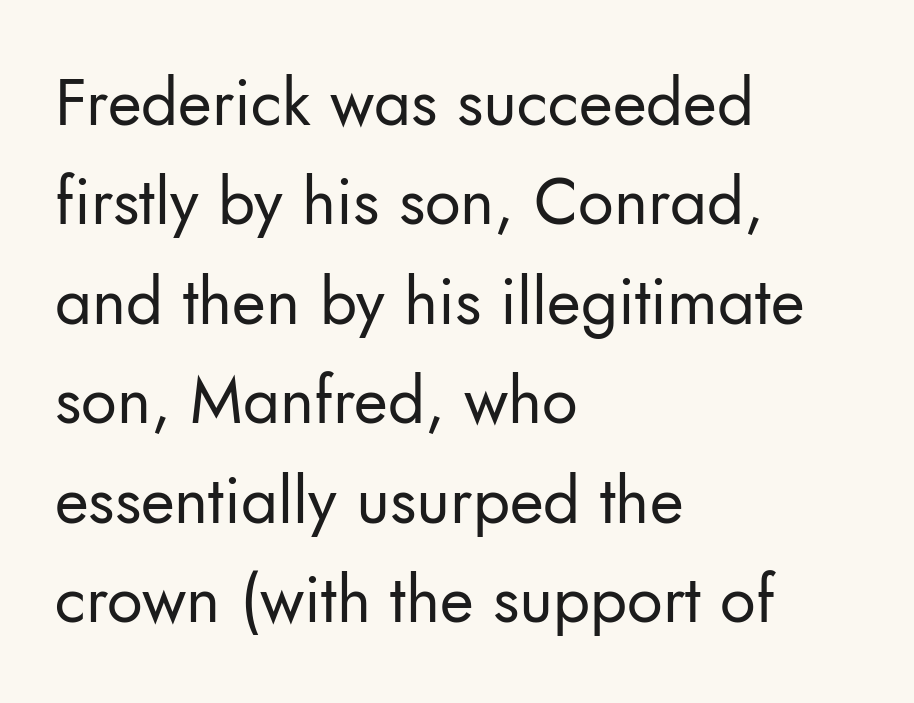
The passage shown is not underscored anywhere. Line beginnings align vertically; line endings do not. This block has exactly the height ordinary leading produces. I'd call this a sans setting — the letters go barefoot. Every character sits straight up, as roman type does.
